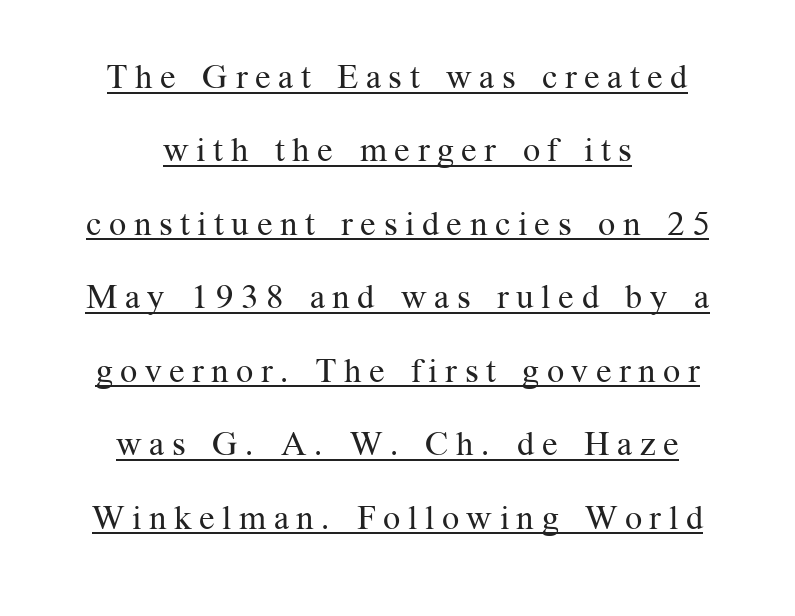
Q: Is the text bold? A: No.
Q: Is the text italic (slanted)? A: No, it is upright.
Q: Is the typeface a serif or a sans-serif typeface? A: Serif.
Q: Is the text underlined? A: Yes.
Q: How is the paragraph aligned? A: Centered.
Q: Is the spacing between letters normal or unusually wide? A: Unusually wide.
Q: Is the spacing between lines tight, normal or loose? A: Loose.
Q: Width (condensed, normal, or wide)? A: Normal.
Q: Stroke contrast? A: Medium.
Q: x-height? A: Medium.
Q: Monospaced? A: No.
